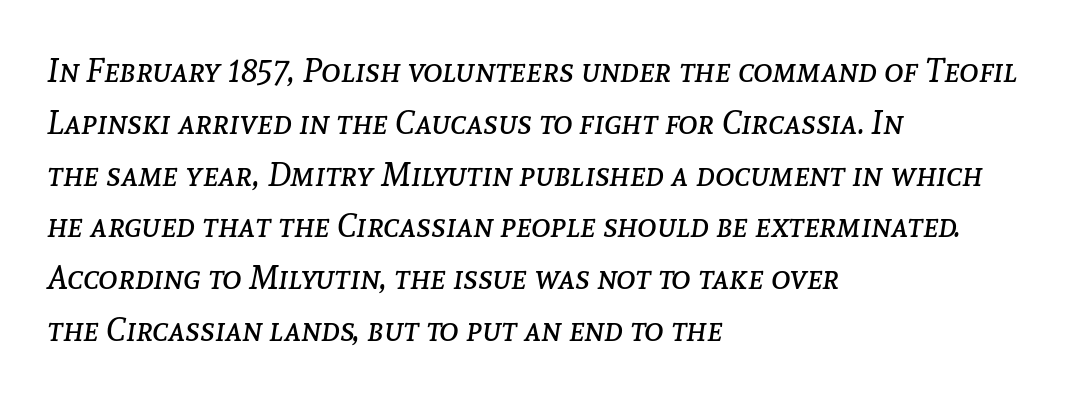
Q: Is the text bold? A: No.
Q: Is the text italic (slanted)? A: Yes, it leans right by about 8 degrees.
Q: Is the text underlined? A: No.
Q: How is the paragraph aligned? A: Left-aligned.
Q: Is the spacing between letters normal or unusually wide? A: Normal.
Q: Is the spacing between lines tight, normal or loose? A: Normal.
Q: Width (condensed, normal, or wide)? A: Normal.
Q: Stroke contrast? A: Low.
Q: x-height? A: Medium.
Q: Monospaced? A: No.
